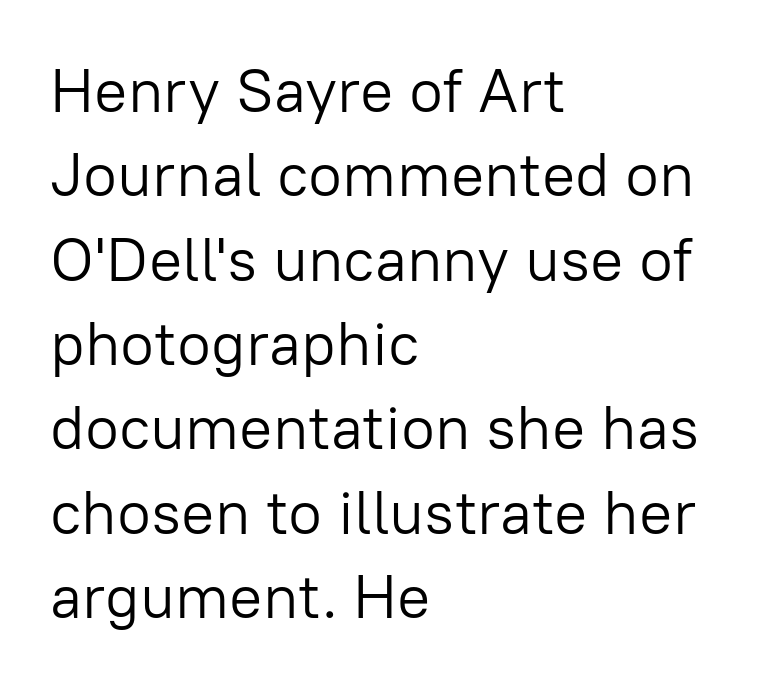
{"serif": "no", "italic": "no", "bold": "no", "weight": "light", "width": "normal", "stroke_contrast": "low", "x_height": "medium", "monospaced": "no", "underline": "no", "align": "left", "line_spacing": "normal", "line_spacing_ratio": 1.36, "letter_spacing": "normal", "letter_spacing_em": 0.0, "glyph_px": 62}
